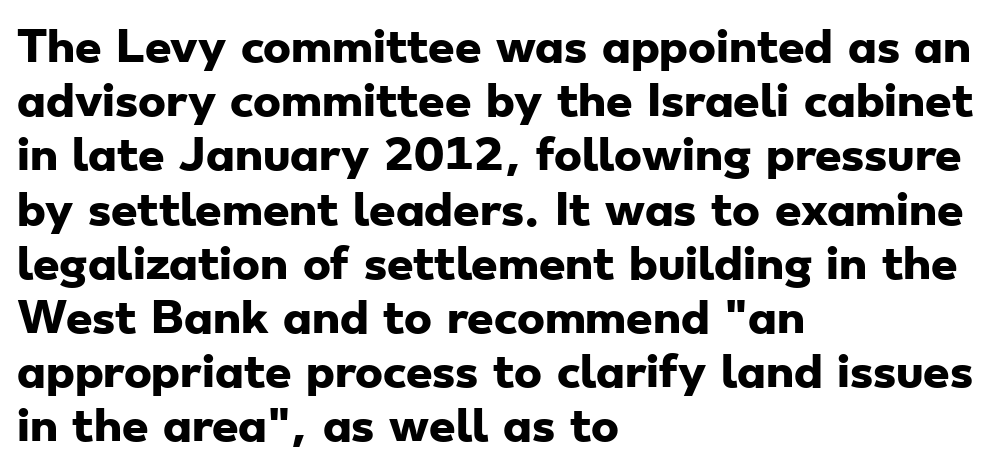
These words are printed bold, with thick strokes throughout. The typeface chosen for these lines omits serifs. The letterforms sit shoulder to shoulder at normal distance. Varying glyph widths throughout — classic text-font behaviour. Is the block centered? No — it sits flush against the left margin. Students, observe: this is what conventionally led text looks like.
